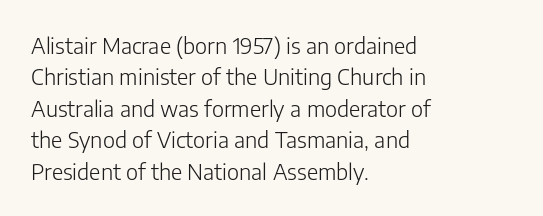
{"italic": "no", "bold": "no", "underline": "no", "align": "left", "line_spacing": "normal", "line_spacing_ratio": 1.43, "letter_spacing": "normal", "letter_spacing_em": 0.0, "glyph_px": 22}
